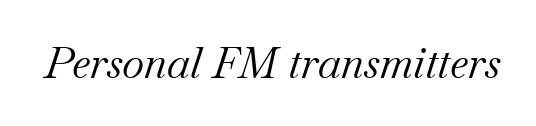
The image shows 43 px regular-weight serif type, italic (leaning right); set normal letter spacing, not underlined; medium stroke contrast and a small x-height.
